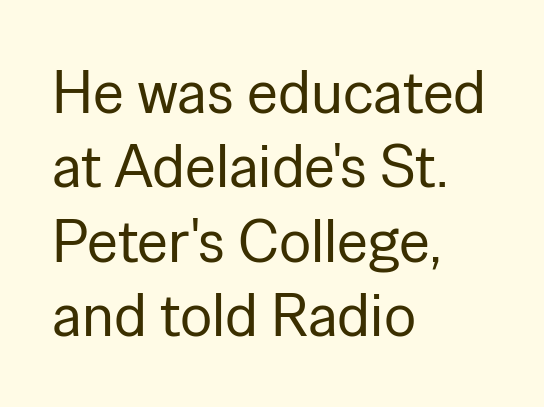
{"serif": "no", "italic": "no", "bold": "no", "weight": "regular", "width": "normal", "stroke_contrast": "low", "x_height": "medium", "monospaced": "no", "underline": "no", "align": "left", "line_spacing_ratio": 1.24, "letter_spacing": "normal", "letter_spacing_em": 0.0, "glyph_px": 60}
